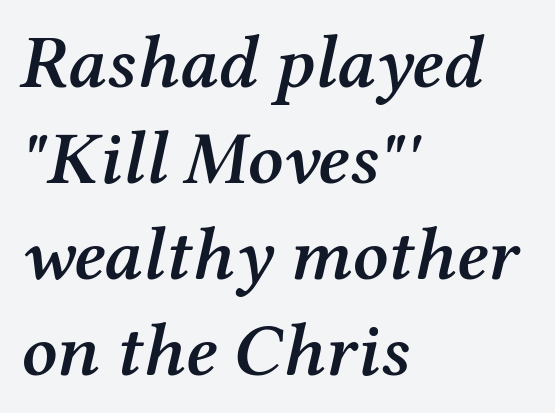
Descenders are the only things crossing below the line. Each letter keeps its own natural width here, so spacing adapts to shape. The font is running at a semibold setting, under full bold. Every row of glyphs begins at an identical x-position on the left.
